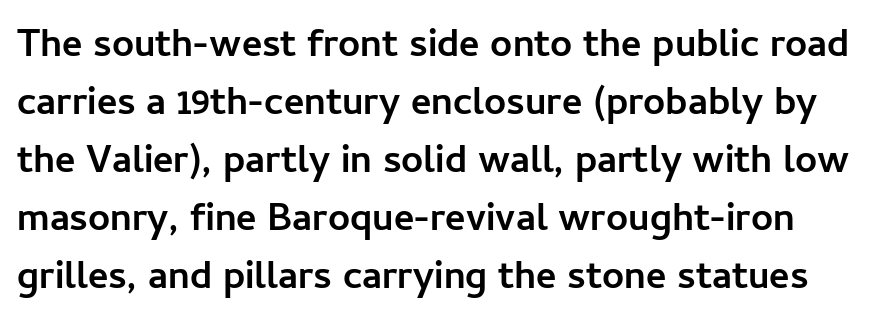
The image shows 39 px semibold sans-serif type, upright; set normal line spacing (1.49x), normal letter spacing, not underlined; low stroke contrast and a medium x-height.
